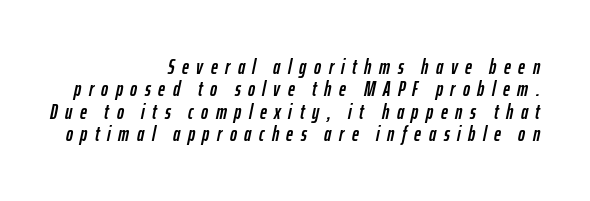
Q: Is the text italic (slanted)? A: Yes, it leans right by about 12 degrees.
Q: Is the text underlined? A: No.
Q: How is the paragraph aligned? A: Right-aligned.
Q: Is the spacing between letters normal or unusually wide? A: Unusually wide.
Q: Is the spacing between lines tight, normal or loose? A: Tight.
